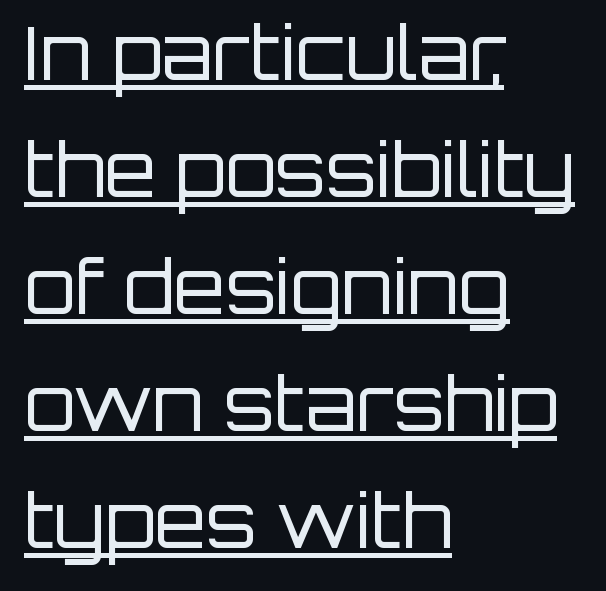
{"serif": "no", "italic": "no", "bold": "no", "weight": "regular", "width": "normal", "stroke_contrast": "low", "x_height": "large", "monospaced": "no", "underline": "yes", "align": "left", "line_spacing": "normal", "line_spacing_ratio": 1.58, "letter_spacing": "normal", "letter_spacing_em": 0.0, "glyph_px": 74}
